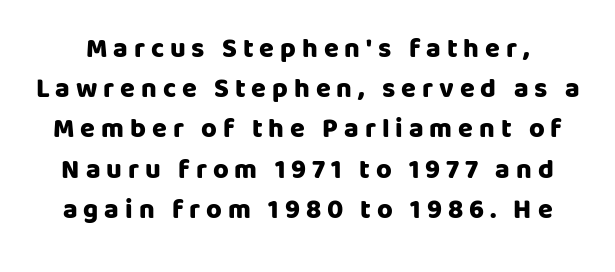
{"italic": "no", "bold": "yes", "underline": "no", "line_spacing": "normal", "line_spacing_ratio": 1.49, "letter_spacing": "wide", "letter_spacing_em": 0.22, "glyph_px": 27}
